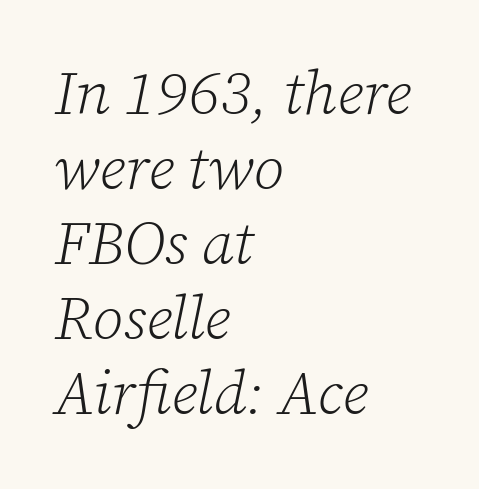
Q: Is the text bold? A: No.
Q: Is the text italic (slanted)? A: Yes, it leans right by about 12 degrees.
Q: Is the typeface a serif or a sans-serif typeface? A: Serif.
Q: Is the text underlined? A: No.
Q: How is the paragraph aligned? A: Left-aligned.
Q: Is the spacing between letters normal or unusually wide? A: Normal.
Q: Width (condensed, normal, or wide)? A: Normal.
Q: Stroke contrast? A: Low.
Q: x-height? A: Medium.
Q: Monospaced? A: No.
